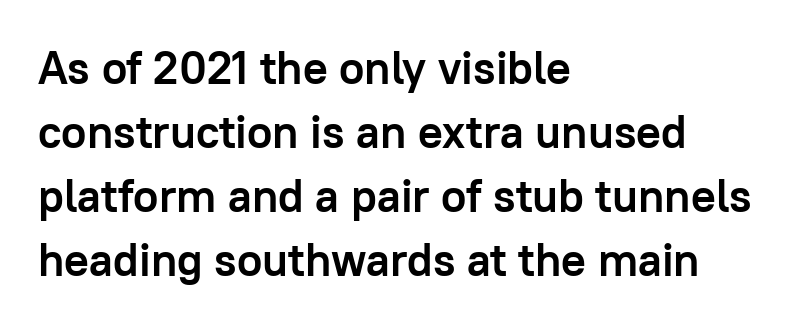
Q: Is the text bold? A: Yes.
Q: Is the text italic (slanted)? A: No, it is upright.
Q: Is the typeface a serif or a sans-serif typeface? A: Sans-serif.
Q: Is the text underlined? A: No.
Q: How is the paragraph aligned? A: Left-aligned.
Q: Is the spacing between letters normal or unusually wide? A: Normal.
Q: Is the spacing between lines tight, normal or loose? A: Normal.
Q: Width (condensed, normal, or wide)? A: Normal.
Q: Stroke contrast? A: Low.
Q: x-height? A: Medium.
Q: Monospaced? A: No.
